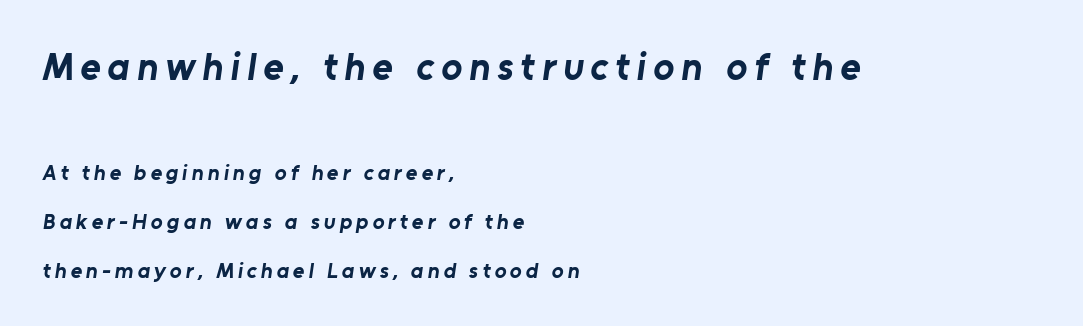
The passage shown stacks its lines with a broad gap. The letters are bold, with thick, heavy strokes. The face used here appears at its bigger size in the upper chunk. Descenders hang freely into open space.
